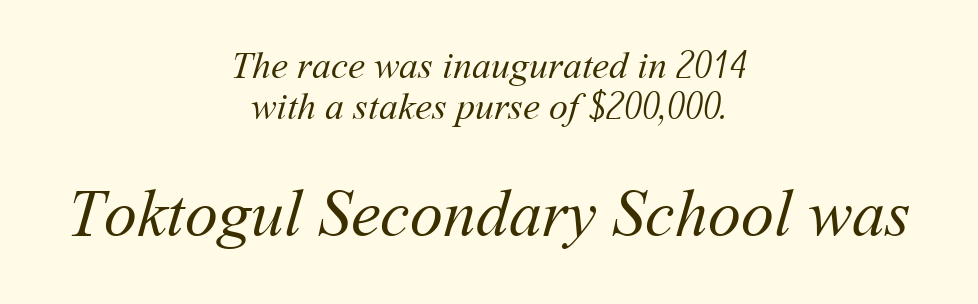
Q: Is the text bold? A: No.
Q: Is the text underlined? A: No.
Q: How is the paragraph aligned? A: Centered.
Q: Is the spacing between letters normal or unusually wide? A: Normal.
Q: Is the spacing between lines tight, normal or loose? A: Tight.
Q: Which block of text is set in a larger size, the first (top) or the second (bottom)? A: The second (bottom) one.
Q: Width (condensed, normal, or wide)? A: Normal.
Q: Stroke contrast? A: Medium.
Q: x-height? A: Medium.
Q: Monospaced? A: No.
